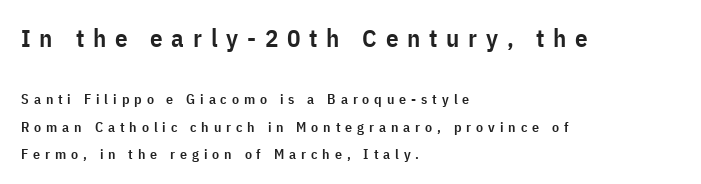
Leading: increased. Between these two stacked blocks, the higher one wins on size. As a designer I'd log this as weight 600, semibold. The letters stand straight up with perfectly vertical stems. Layout note: lines flush left.
